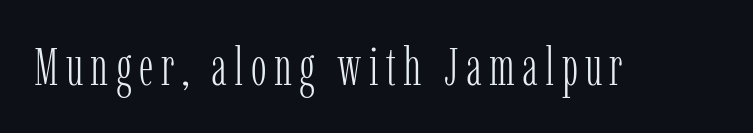
{"serif": "yes", "italic": "no", "bold": "no", "weight": "light", "width": "condensed", "stroke_contrast": "low", "x_height": "medium", "monospaced": "no", "underline": "no", "glyph_px": 53}
